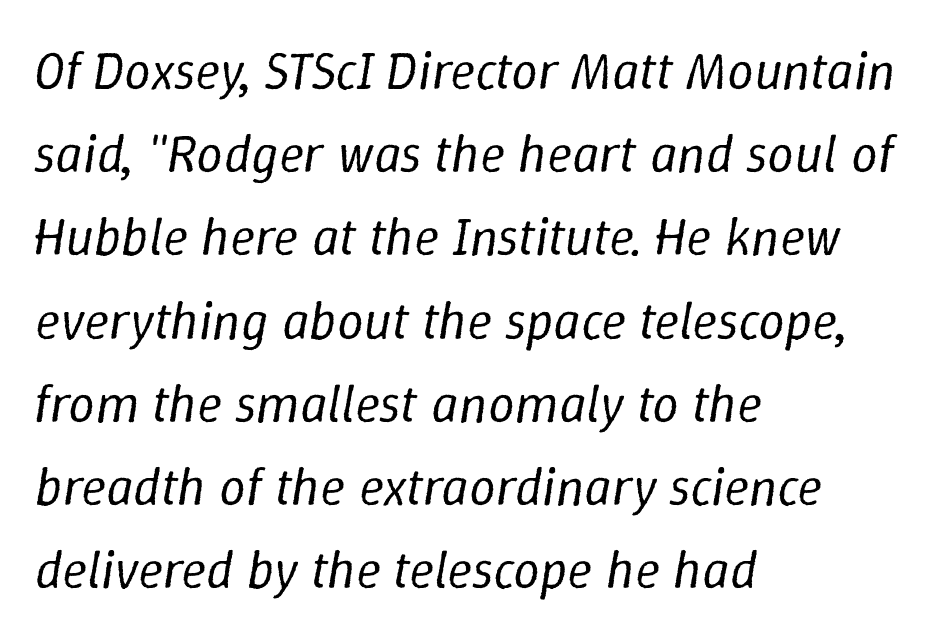
The image shows 53 px regular-weight type, italic (leaning right); set left-aligned, normal line spacing (1.57x), normal letter spacing, not underlined; low stroke contrast and a medium x-height.
